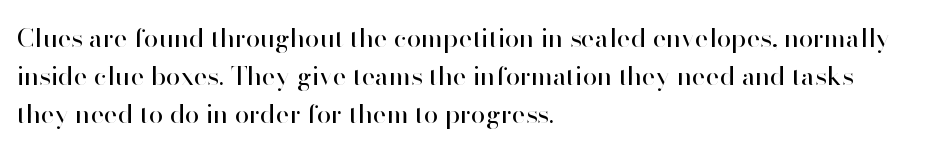
{"italic": "no", "bold": "no", "underline": "no", "align": "left", "line_spacing": "normal", "line_spacing_ratio": 1.47, "letter_spacing": "normal", "letter_spacing_em": 0.0, "glyph_px": 26}
